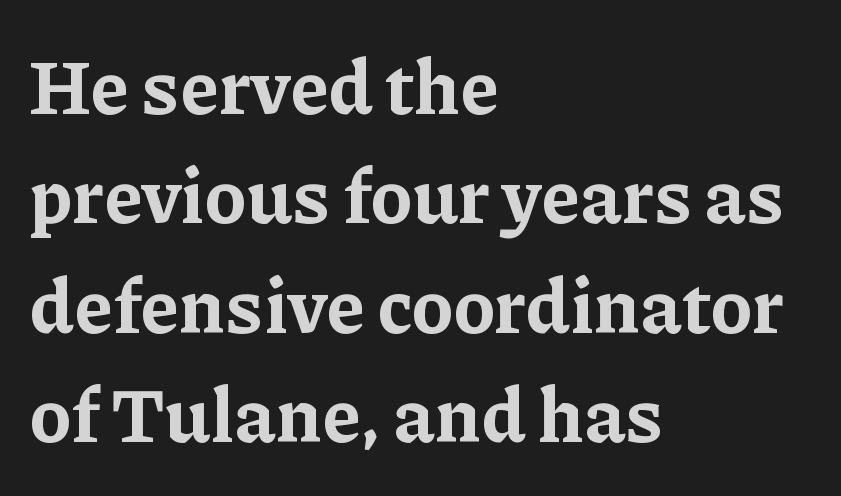
The image shows 76 px bold serif type, upright; set left-aligned, normal line spacing (1.44x), normal letter spacing, not underlined; low stroke contrast and a medium x-height.
